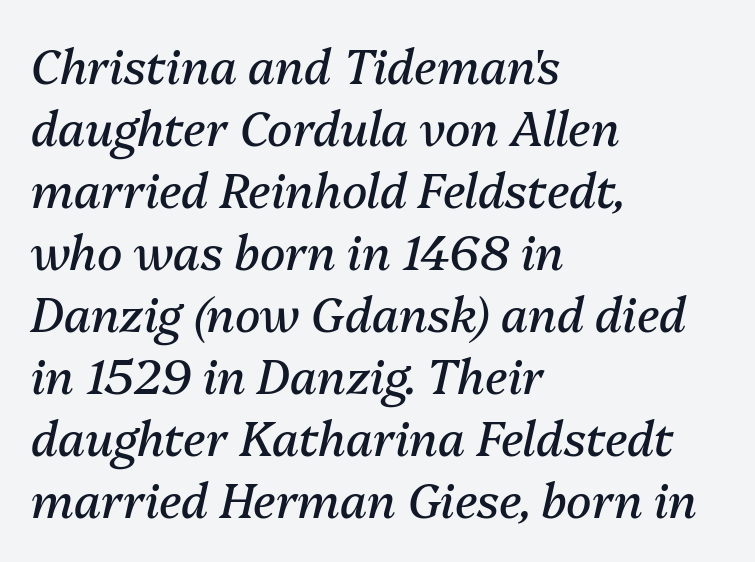
Q: Is the text bold? A: No.
Q: Is the text italic (slanted)? A: Yes, it leans right by about 13 degrees.
Q: Is the text underlined? A: No.
Q: How is the paragraph aligned? A: Left-aligned.
Q: Is the spacing between letters normal or unusually wide? A: Normal.
Q: Is the spacing between lines tight, normal or loose? A: Normal.
Q: Width (condensed, normal, or wide)? A: Normal.
Q: Stroke contrast? A: Medium.
Q: x-height? A: Medium.
Q: Monospaced? A: No.
